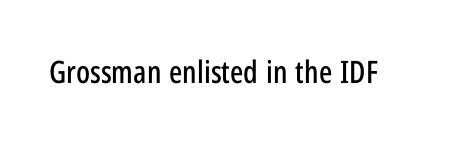
The image shows 31 px condensed sans-serif type, upright; set normal letter spacing, not underlined; low stroke contrast and a medium x-height.
